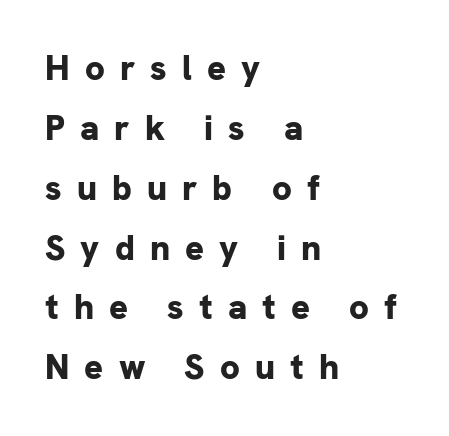
The line texture is sparse and dotted thanks to wide tracking. As a designer I'd log this as weight 700, bold. To sum up the face: it is a sans, with no serifs. These lines were composed using upright roman letters. Descenders hang freely into open space. In CSS terms this would be text-align: left.
